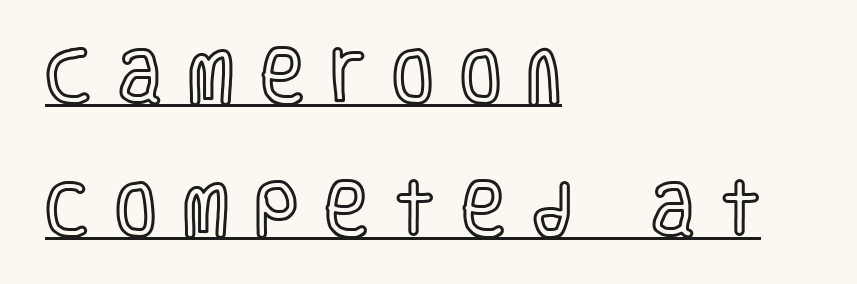
You could not count columns in this text — the font is proportionally spaced. Line starts are locked; line ends wander. Ordinary non-slanted type is in use. The designer dialed line spacing up above the default. Caption: lettering with a line underneath.
